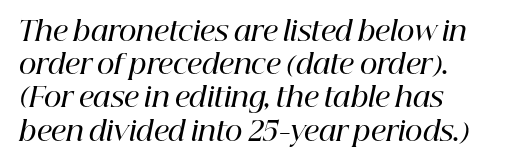
{"italic": "yes", "lean": "right", "slant_degrees": 12, "bold": "semi", "underline": "no", "line_spacing_ratio": 1.23, "letter_spacing": "normal", "letter_spacing_em": 0.0, "glyph_px": 27}
